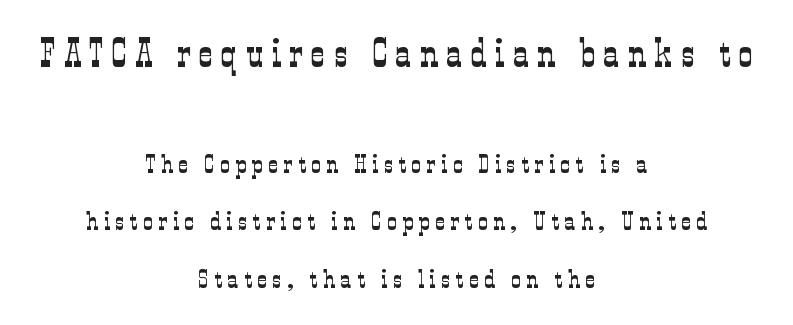
{"serif": "yes", "italic": "no", "bold": "no", "weight": "light", "width": "condensed", "stroke_contrast": "low", "x_height": "medium", "monospaced": "no", "underline": "no", "align": "center", "line_spacing": "loose", "line_spacing_ratio": 2.22, "letter_spacing": "wide", "letter_spacing_em": 0.22, "larger_block": "first", "size_ratio": 1.5, "glyph_px": 39}
